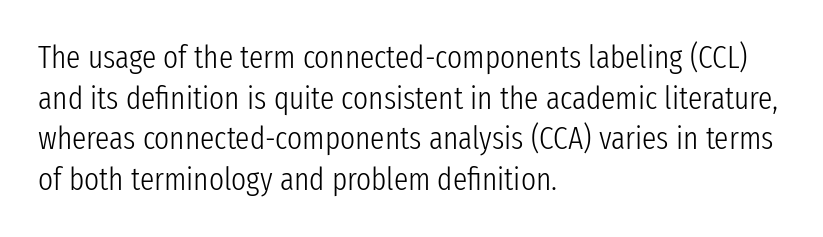
Q: Is the text bold? A: No.
Q: Is the text italic (slanted)? A: No, it is upright.
Q: Is the typeface a serif or a sans-serif typeface? A: Sans-serif.
Q: Is the text underlined? A: No.
Q: How is the paragraph aligned? A: Left-aligned.
Q: Is the spacing between letters normal or unusually wide? A: Normal.
Q: Is the spacing between lines tight, normal or loose? A: Normal.
Q: Width (condensed, normal, or wide)? A: Condensed.
Q: Stroke contrast? A: Low.
Q: x-height? A: Medium.
Q: Monospaced? A: No.
